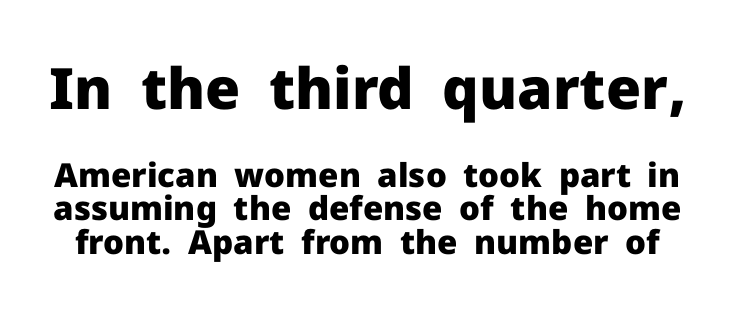
Q: Is the text bold? A: Yes.
Q: Is the text italic (slanted)? A: No, it is upright.
Q: Is the typeface a serif or a sans-serif typeface? A: Sans-serif.
Q: Is the text underlined? A: No.
Q: Is the spacing between letters normal or unusually wide? A: Normal.
Q: Is the spacing between lines tight, normal or loose? A: Tight.
Q: Which block of text is set in a larger size, the first (top) or the second (bottom)? A: The first (top) one.
Q: Width (condensed, normal, or wide)? A: Normal.
Q: Stroke contrast? A: Low.
Q: x-height? A: Medium.
Q: Monospaced? A: No.
